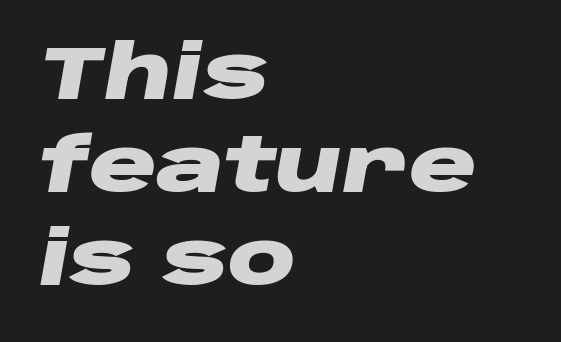
The rendering uses natural spacing where letterforms have individual widths. Emphasis-style slanted type is in use. Tracking value appears to be zero — textbook default spacing. The passage shown is not underscored anywhere.
